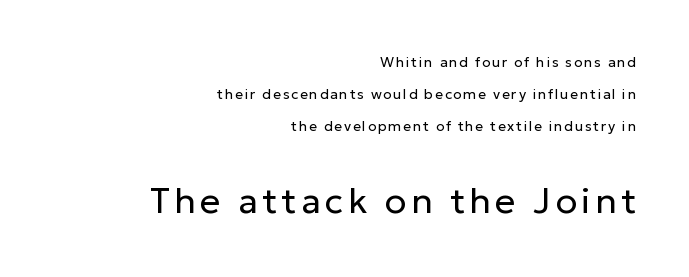
The image shows 36 px regular-weight sans-serif type, upright; set right-aligned, loose line spacing (2.27x), not underlined; the second (bottom) block is 2.57x larger; low stroke contrast and a medium x-height.
